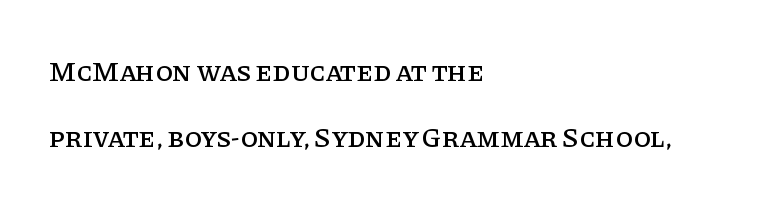
Students, observe: this is what heavily led, spacious text looks like. Each letter's strokes conclude with small projecting serifs. A bare baseline throughout the passage. Line starts are locked; line ends wander.
